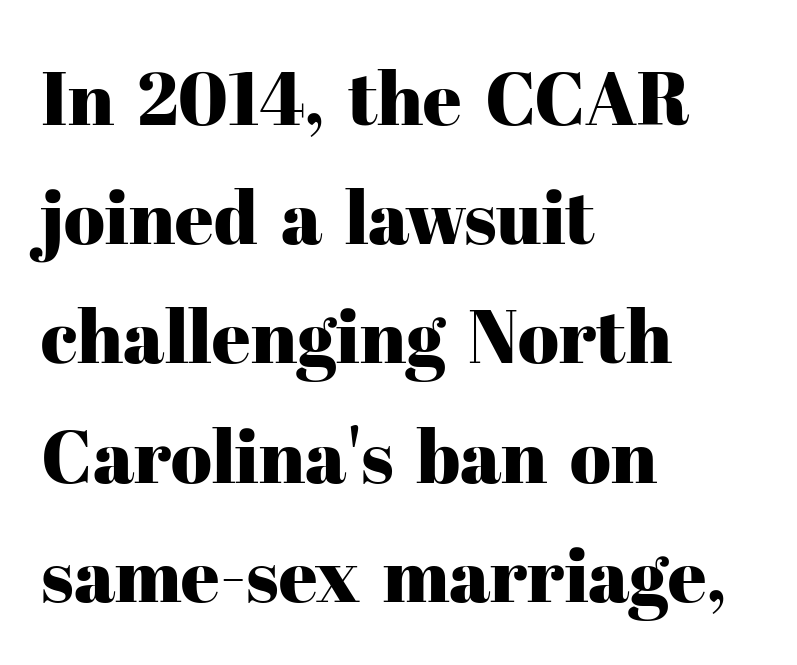
The image shows 75 px serif type, upright; set left-aligned, normal line spacing (1.59x), normal letter spacing, not underlined; high stroke contrast and a medium x-height.
